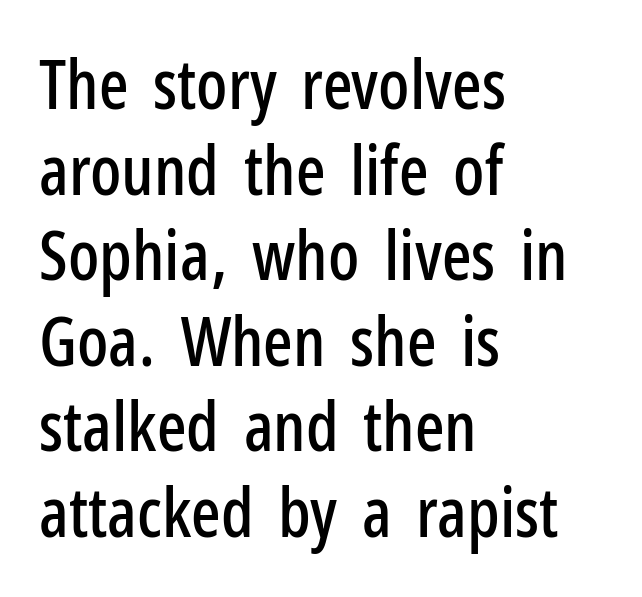
The image shows 69 px condensed sans-serif type, upright; set left-aligned, line spacing 1.24x, normal letter spacing, not underlined; low stroke contrast and a medium x-height.
